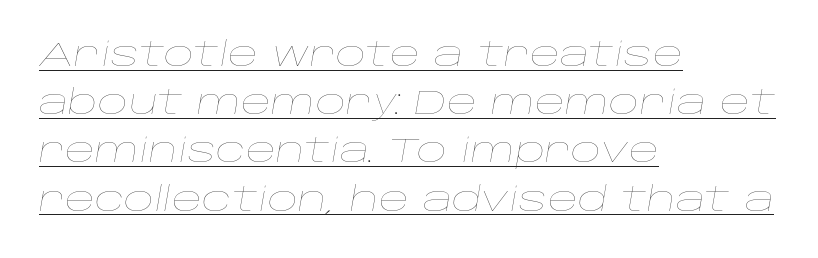
You can tell it's italic because the verticals aren't actually vertical. Vertically, the passage feels balanced, rows spaced as you'd expect. Stroke mass is kept to a normal reading level or below. Every row of glyphs begins at an identical x-position on the left.
